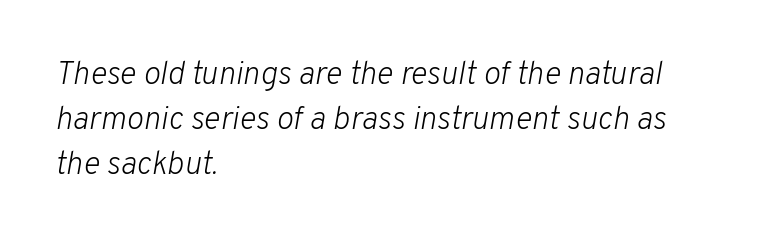
Q: Is the text bold? A: No.
Q: Is the text italic (slanted)? A: Yes, it leans right by about 10 degrees.
Q: Is the text underlined? A: No.
Q: How is the paragraph aligned? A: Left-aligned.
Q: Is the spacing between letters normal or unusually wide? A: Normal.
Q: Is the spacing between lines tight, normal or loose? A: Normal.
Q: Width (condensed, normal, or wide)? A: Normal.
Q: Stroke contrast? A: Low.
Q: x-height? A: Medium.
Q: Monospaced? A: No.
